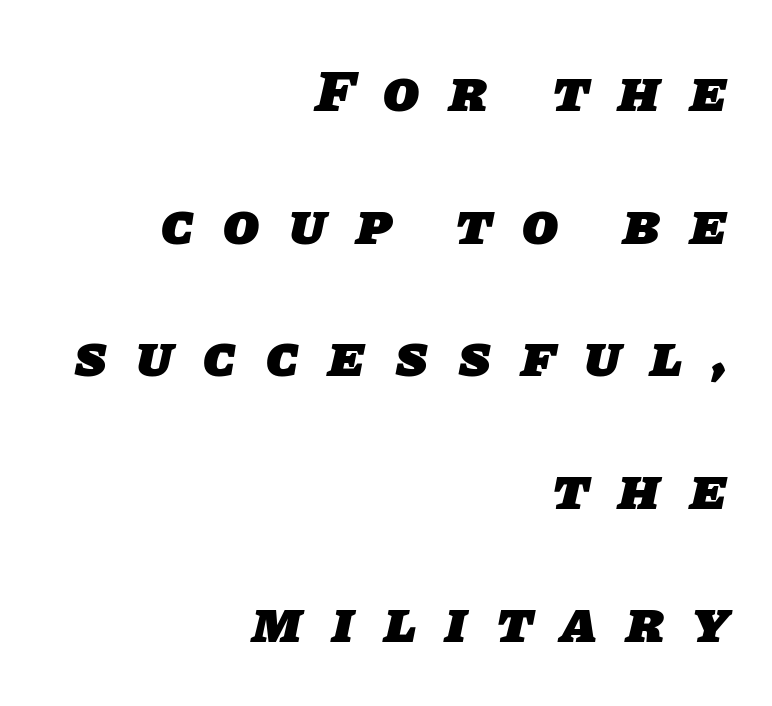
The image shows 59 px heavy type; set right-aligned, loose line spacing (2.25x), unusually wide letter spacing (+0.5 em), not underlined; low stroke contrast and a large x-height.
